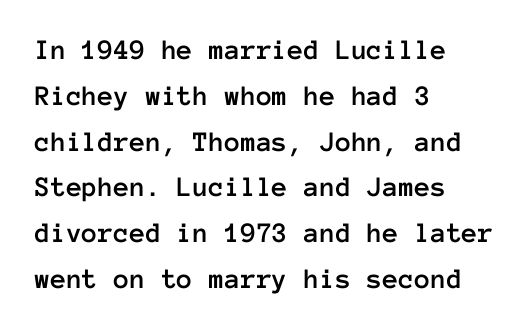
Just letters on the line, the space beneath them empty. Honestly, the row spacing looks completely unremarkable. The passage shown is typed in a monospace face where columns stay perfectly aligned. The letterforms sit shoulder to shoulder at normal distance. Teacher's note: observe the even left margin — that is flush-left alignment.
